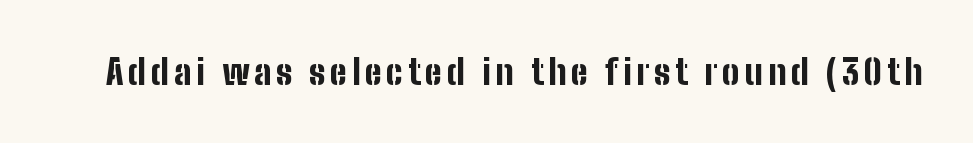
The image shows 35 px bold, condensed sans-serif type, upright; set not underlined; low stroke contrast and a medium x-height.
